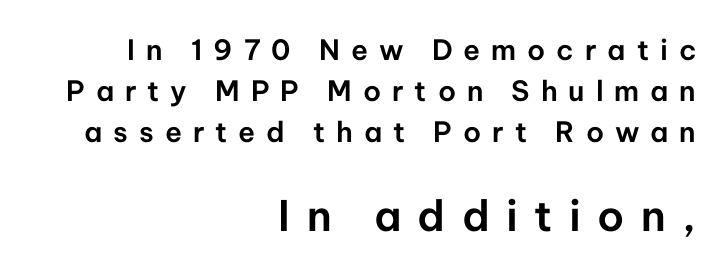
Q: Is the text italic (slanted)? A: No, it is upright.
Q: Is the typeface a serif or a sans-serif typeface? A: Sans-serif.
Q: Is the text underlined? A: No.
Q: How is the paragraph aligned? A: Right-aligned.
Q: Is the spacing between letters normal or unusually wide? A: Unusually wide.
Q: Is the spacing between lines tight, normal or loose? A: Normal.
Q: Which block of text is set in a larger size, the first (top) or the second (bottom)? A: The second (bottom) one.
Q: Width (condensed, normal, or wide)? A: Normal.
Q: Stroke contrast? A: Low.
Q: x-height? A: Medium.
Q: Monospaced? A: No.
